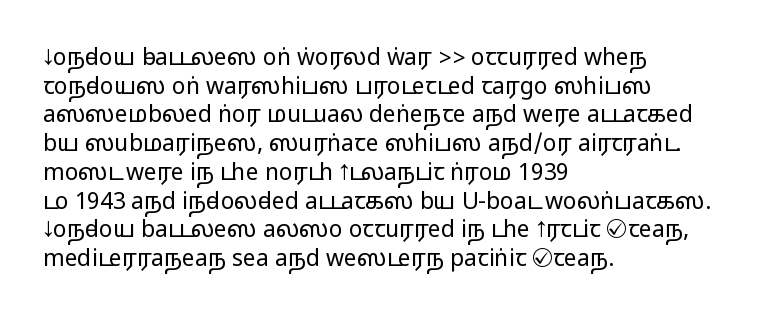
{"italic": "no", "underline": "no", "align": "left", "line_spacing": "normal", "line_spacing_ratio": 1.25, "letter_spacing": "normal", "letter_spacing_em": 0.0, "glyph_px": 23}
